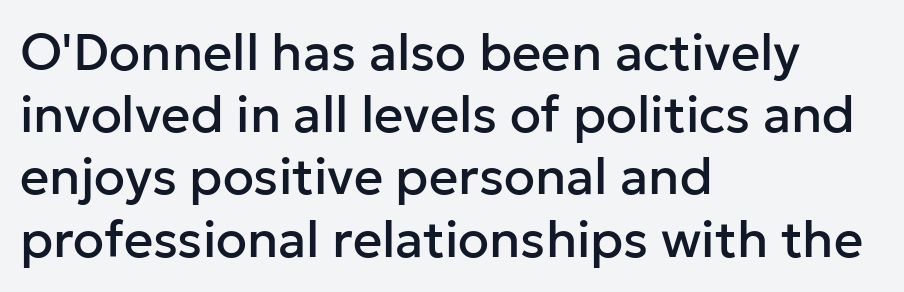
{"serif": "no", "italic": "no", "width": "normal", "stroke_contrast": "low", "x_height": "medium", "monospaced": "no", "underline": "no", "align": "left", "line_spacing_ratio": 1.22, "letter_spacing": "normal", "letter_spacing_em": 0.0, "glyph_px": 51}
